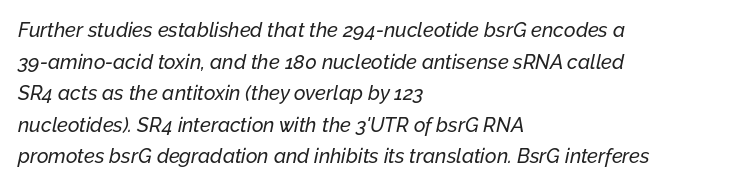
Notice how the passage keeps a crisp vertical edge on the left only. This sample keeps an unexceptional amount of space between lines. Inter-character spacing is left at the font's built-in metrics. Honestly, there is no underline to notice here at all. Would a proofreader flag this as italicized? Yes.
